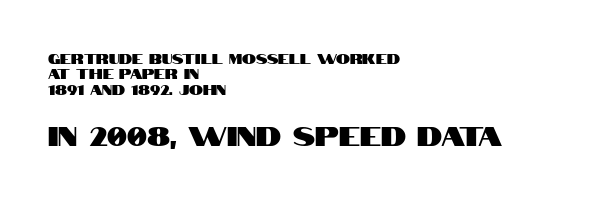
The image shows 27 px text type, upright; set left-aligned, tight line spacing (1.09x), normal letter spacing, not underlined; the second (bottom) block is 1.93x larger.
